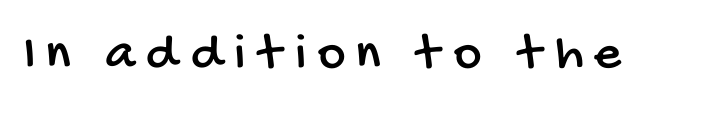
{"serif": "no", "width": "condensed", "stroke_contrast": "low", "x_height": "large", "monospaced": "no", "underline": "no", "letter_spacing": "wide", "letter_spacing_em": 0.21, "glyph_px": 53}
